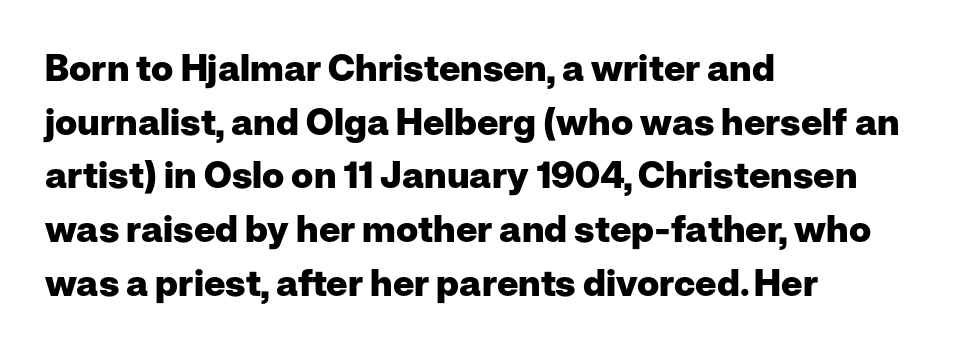
The image shows 37 px heavy sans-serif type, upright; set left-aligned, normal line spacing (1.45x), normal letter spacing, not underlined; low stroke contrast and a medium x-height.
